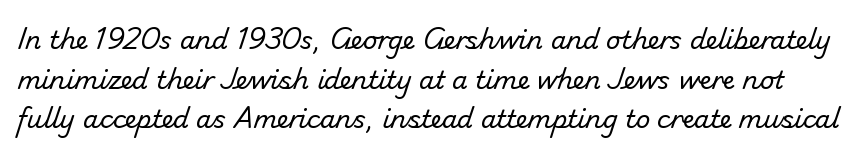
Q: Is the text bold? A: No.
Q: Is the text underlined? A: No.
Q: Is the spacing between letters normal or unusually wide? A: Normal.
Q: Is the spacing between lines tight, normal or loose? A: Normal.
